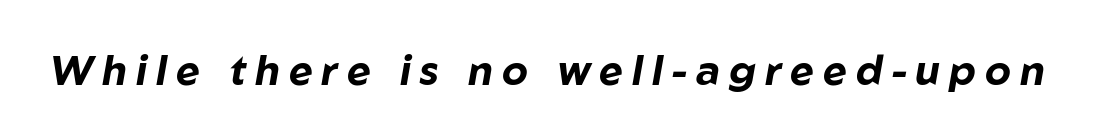
{"italic": "yes", "lean": "right", "slant_degrees": 10, "bold": "yes", "weight": "bold", "width": "normal", "stroke_contrast": "low", "x_height": "medium", "monospaced": "no", "underline": "no", "letter_spacing": "wide", "letter_spacing_em": 0.22, "glyph_px": 41}
